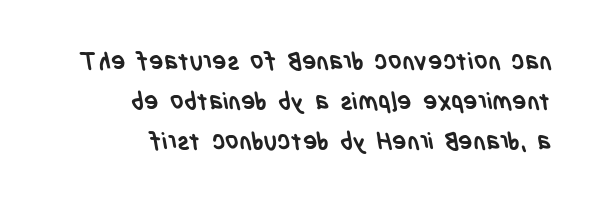
Pretty heavy lettering here — definitely bold. Line spacing here is normal. The zone under the glyphs is completely vacant. Casual observation: everything's shoved over to the right. Letter spacing: default.
